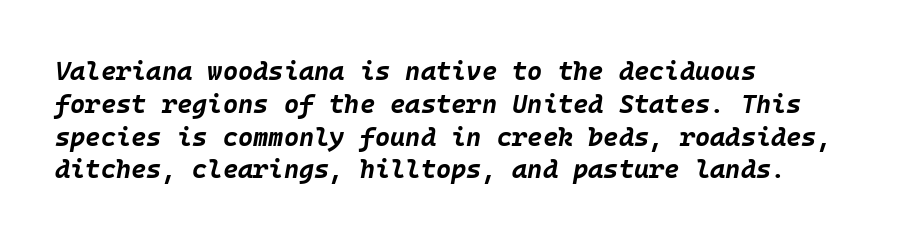
{"italic": "yes", "lean": "right", "slant_degrees": 10, "bold": "yes", "underline": "no", "align": "left", "line_spacing": "normal", "line_spacing_ratio": 1.26, "letter_spacing": "normal", "letter_spacing_em": 0.0, "glyph_px": 26}
